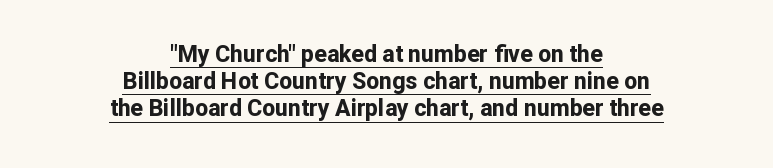
The image shows 23 px bold type, upright; set centered, line spacing 1.18x, normal letter spacing, underlined.
